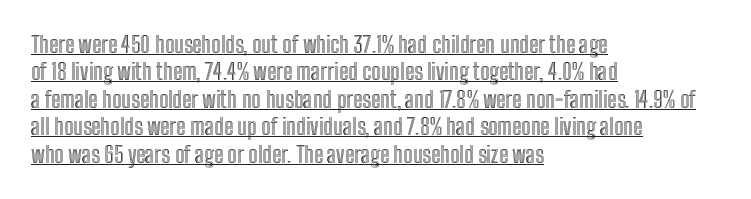
The image shows 22 px text type, upright; set left-aligned, normal line spacing (1.25x), normal letter spacing, underlined.
